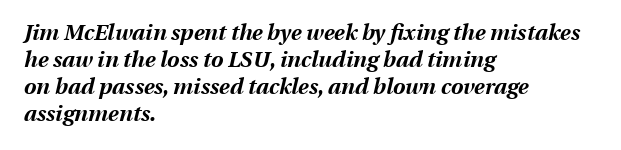
Each line starts at the same left margin while the right side varies. Default kerning and tracking; the words read as compact shapes. Observe the lean: these are italic letterforms. Each row of text sits above clean, open space.
